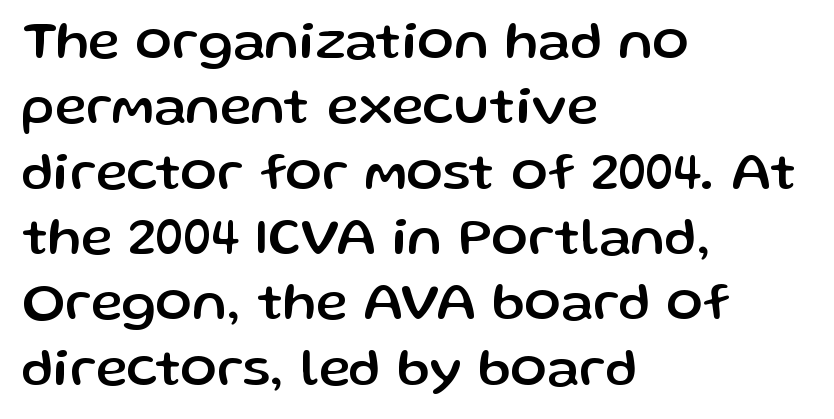
{"serif": "no", "italic": "no", "width": "normal", "stroke_contrast": "low", "x_height": "medium", "monospaced": "no", "underline": "no", "align": "left", "line_spacing_ratio": 1.21, "letter_spacing": "normal", "letter_spacing_em": 0.0, "glyph_px": 54}
